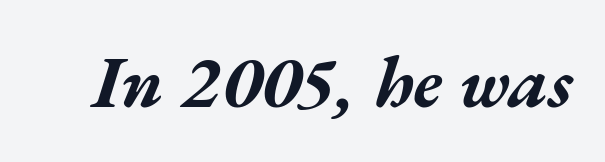
Beneath every word, the page is bare. The specimen reads as italic at a glance. The gaps between neighbouring characters are ordinary and unremarkable. This sample has the flowing, uneven cadence of proportional lettering. The strokes are fattened all the way to bold.
